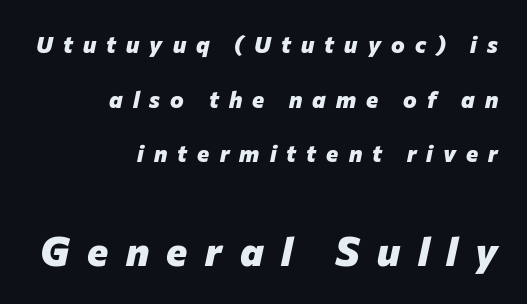
{"italic": "yes", "lean": "right", "slant_degrees": 12, "bold": "yes", "weight": "heavy", "width": "normal", "stroke_contrast": "low", "x_height": "medium", "monospaced": "no", "underline": "no", "align": "right", "line_spacing": "loose", "line_spacing_ratio": 2.37, "letter_spacing": "wide", "letter_spacing_em": 0.44, "larger_block": "second", "size_ratio": 1.74, "glyph_px": 40}
